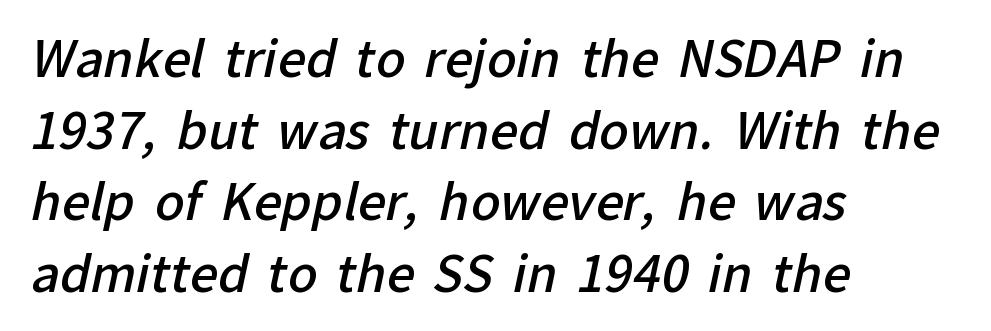
Q: Is the text bold? A: Semi-bold.
Q: Is the typeface a serif or a sans-serif typeface? A: Sans-serif.
Q: Is the text underlined? A: No.
Q: How is the paragraph aligned? A: Left-aligned.
Q: Is the spacing between letters normal or unusually wide? A: Normal.
Q: Is the spacing between lines tight, normal or loose? A: Normal.
Q: Width (condensed, normal, or wide)? A: Normal.
Q: Stroke contrast? A: Low.
Q: x-height? A: Medium.
Q: Monospaced? A: No.
